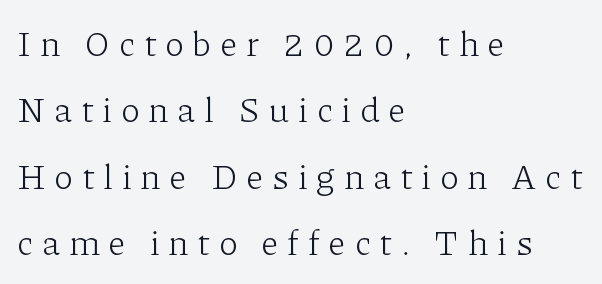
Q: Is the text bold? A: No.
Q: Is the text italic (slanted)? A: No, it is upright.
Q: Is the typeface a serif or a sans-serif typeface? A: Serif.
Q: Is the text underlined? A: No.
Q: How is the paragraph aligned? A: Left-aligned.
Q: Is the spacing between letters normal or unusually wide? A: Unusually wide.
Q: Is the spacing between lines tight, normal or loose? A: Loose.
Q: Width (condensed, normal, or wide)? A: Normal.
Q: Stroke contrast? A: Low.
Q: x-height? A: Medium.
Q: Monospaced? A: No.
